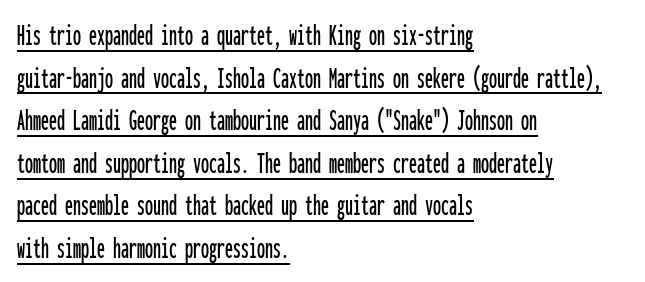
The image shows 32 px condensed sans-serif type, upright, monospaced; set left-aligned, normal line spacing (1.33x), normal letter spacing, underlined; low stroke contrast and a medium x-height.
